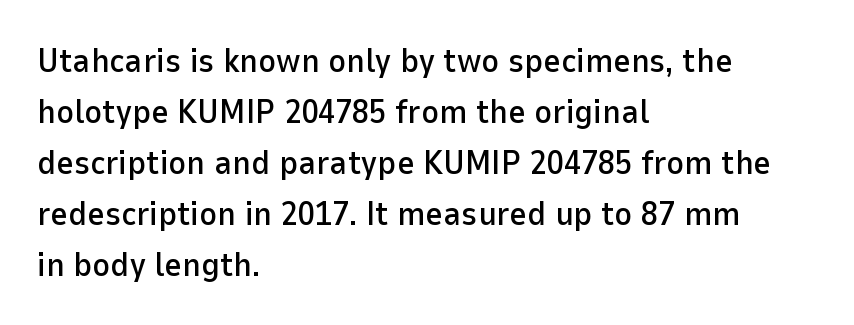
{"serif": "no", "italic": "no", "width": "normal", "stroke_contrast": "low", "x_height": "medium", "monospaced": "no", "underline": "no", "align": "left", "line_spacing": "normal", "line_spacing_ratio": 1.5, "letter_spacing": "normal", "letter_spacing_em": 0.0, "glyph_px": 34}
